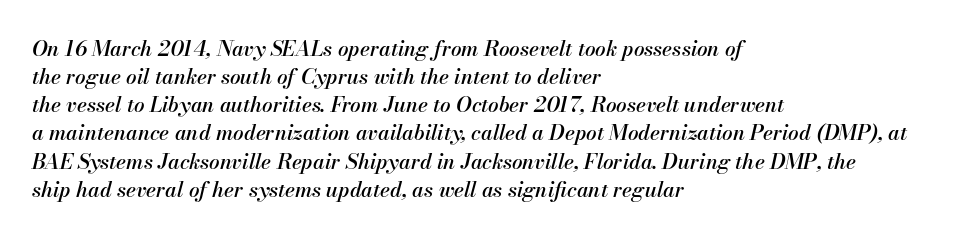
The image shows 21 px text type, italic (leaning right); set left-aligned, normal line spacing (1.34x), normal letter spacing, not underlined.
